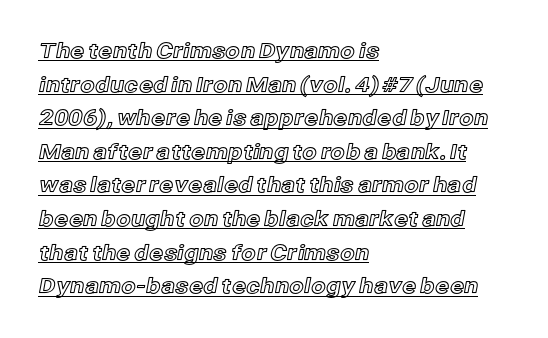
The lettering is marked with a stroke running underneath it. Casual observation: everything's shoved over to the left. This sample keeps an unexceptional amount of space between lines. Spacing between characters is what you'd get straight out of the box.
